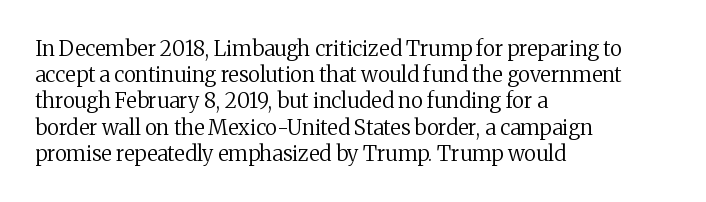
Q: Is the text bold? A: No.
Q: Is the text italic (slanted)? A: No, it is upright.
Q: Is the text underlined? A: No.
Q: How is the paragraph aligned? A: Left-aligned.
Q: Is the spacing between letters normal or unusually wide? A: Normal.
Q: Is the spacing between lines tight, normal or loose? A: Normal.
